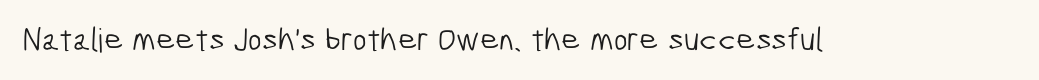
Stroke terminals: plain, sans-serif. Tracking here is standard; glyphs follow each other at the usual distance. Do the characters align in a grid? No, the font is proportional. The space directly below the letters is spotless. No heavy texture on the line: the type isn't bold.
